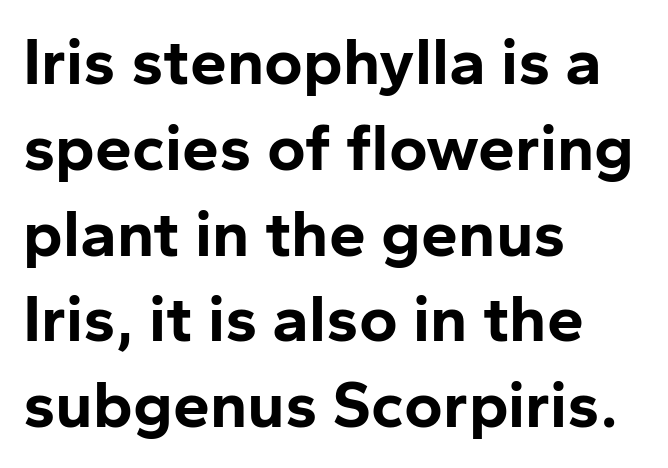
The image shows 66 px bold sans-serif type, upright; set left-aligned, normal line spacing (1.3x), normal letter spacing, not underlined; low stroke contrast and a medium x-height.
